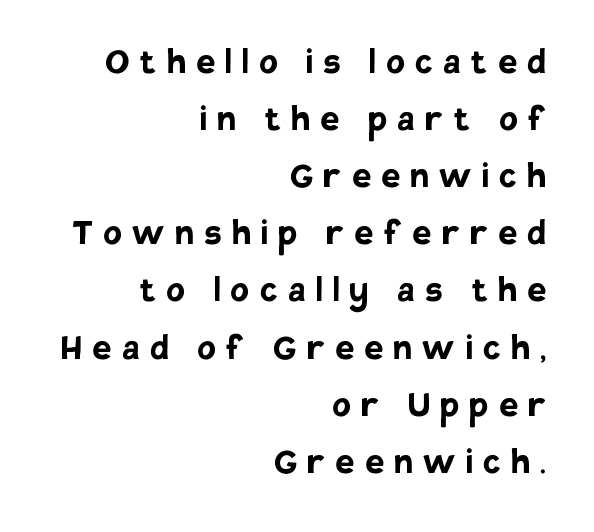
{"serif": "no", "italic": "no", "bold": "yes", "weight": "semibold", "width": "normal", "stroke_contrast": "low", "x_height": "large", "monospaced": "no", "underline": "no", "align": "right", "line_spacing": "normal", "line_spacing_ratio": 1.36, "letter_spacing": "wide", "letter_spacing_em": 0.25, "glyph_px": 42}
